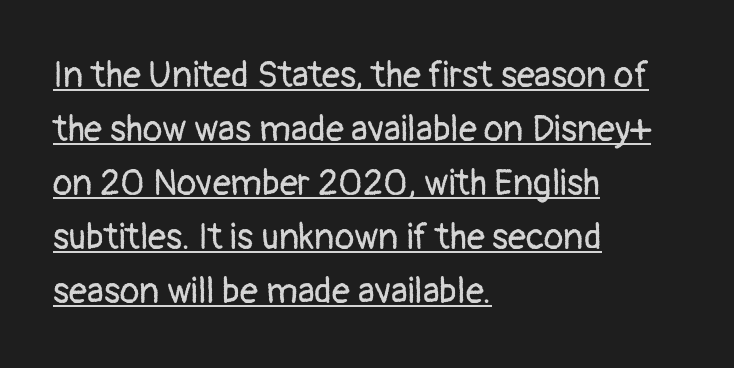
The image shows 36 px regular-weight sans-serif type, upright; set left-aligned, normal line spacing (1.5x), normal letter spacing, underlined; low stroke contrast and a medium x-height.
